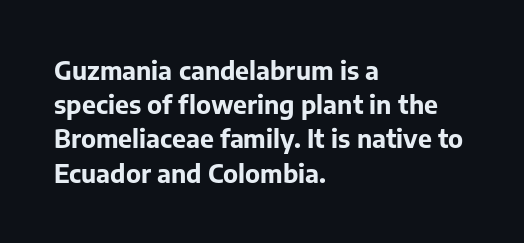
{"italic": "no", "bold": "yes", "underline": "no", "align": "left", "line_spacing": "normal", "line_spacing_ratio": 1.37, "letter_spacing": "normal", "letter_spacing_em": 0.0, "glyph_px": 25}
